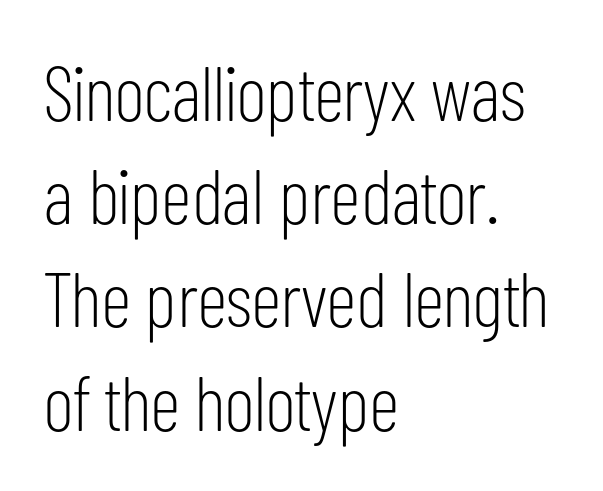
{"serif": "no", "italic": "no", "bold": "no", "weight": "light", "width": "condensed", "stroke_contrast": "low", "x_height": "medium", "monospaced": "no", "underline": "no", "align": "left", "line_spacing": "normal", "line_spacing_ratio": 1.34, "letter_spacing": "normal", "letter_spacing_em": 0.0, "glyph_px": 77}
